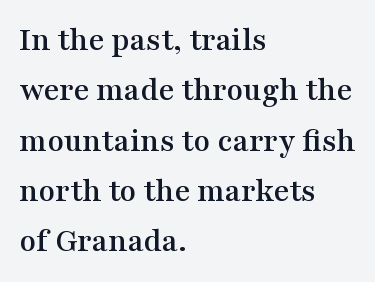
Q: Is the text italic (slanted)? A: No, it is upright.
Q: Is the typeface a serif or a sans-serif typeface? A: Serif.
Q: Is the text underlined? A: No.
Q: How is the paragraph aligned? A: Left-aligned.
Q: Is the spacing between letters normal or unusually wide? A: Normal.
Q: Is the spacing between lines tight, normal or loose? A: Normal.
Q: Width (condensed, normal, or wide)? A: Wide.
Q: Stroke contrast? A: Medium.
Q: x-height? A: Medium.
Q: Monospaced? A: No.
